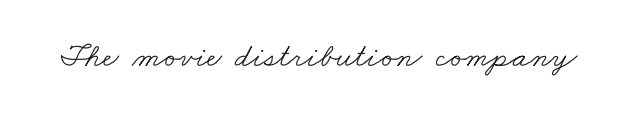
Q: Is the text bold? A: No.
Q: Is the typeface a serif or a sans-serif typeface? A: Serif.
Q: Is the text underlined? A: No.
Q: Is the spacing between letters normal or unusually wide? A: Normal.
Q: Width (condensed, normal, or wide)? A: Wide.
Q: Stroke contrast? A: Low.
Q: x-height? A: Small.
Q: Monospaced? A: No.
